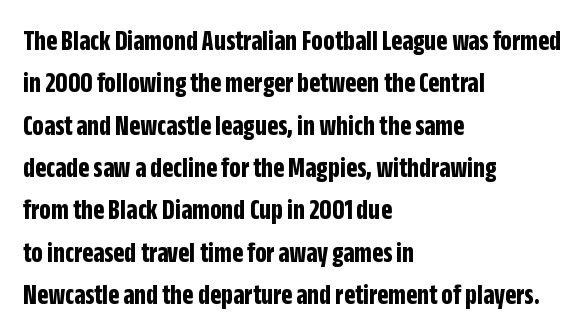
Q: Is the text bold? A: Yes.
Q: Is the text italic (slanted)? A: No, it is upright.
Q: Is the typeface a serif or a sans-serif typeface? A: Sans-serif.
Q: Is the text underlined? A: No.
Q: How is the paragraph aligned? A: Left-aligned.
Q: Is the spacing between letters normal or unusually wide? A: Normal.
Q: Is the spacing between lines tight, normal or loose? A: Normal.
Q: Width (condensed, normal, or wide)? A: Condensed.
Q: Stroke contrast? A: Low.
Q: x-height? A: Large.
Q: Monospaced? A: No.
